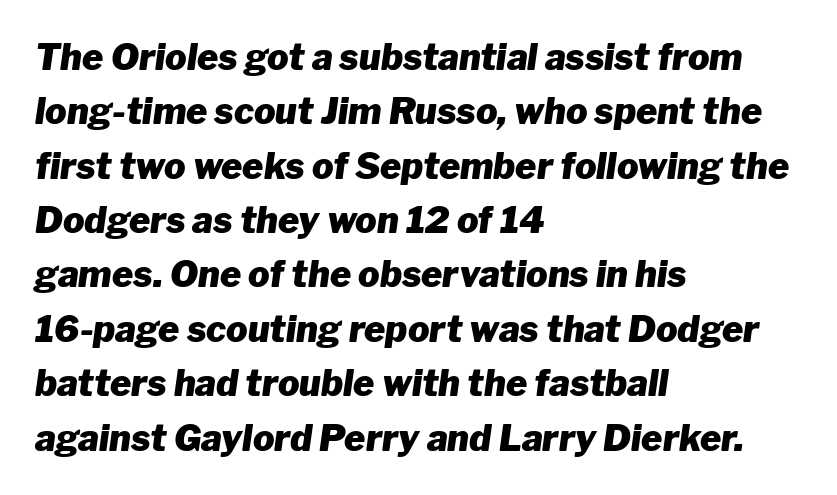
Q: Is the text bold? A: Yes.
Q: Is the text italic (slanted)? A: Yes, it leans right by about 8 degrees.
Q: Is the text underlined? A: No.
Q: How is the paragraph aligned? A: Left-aligned.
Q: Is the spacing between letters normal or unusually wide? A: Normal.
Q: Is the spacing between lines tight, normal or loose? A: Normal.
Q: Width (condensed, normal, or wide)? A: Normal.
Q: Stroke contrast? A: Low.
Q: x-height? A: Medium.
Q: Monospaced? A: No.
